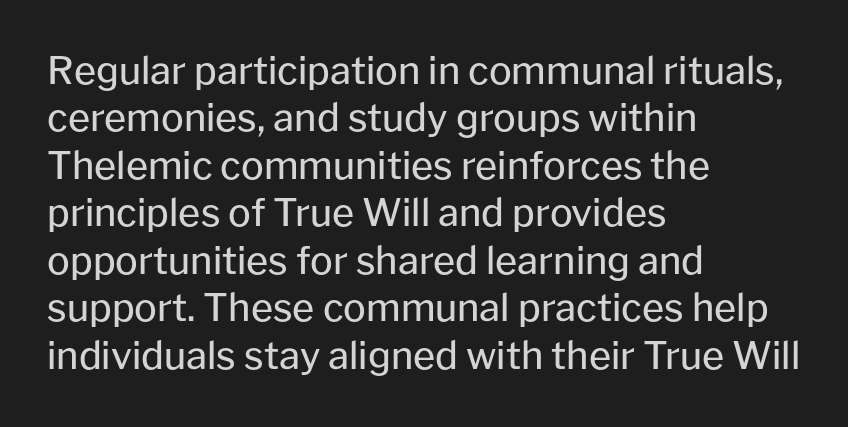
The image shows 38 px regular-weight sans-serif type, upright; set left-aligned, normal line spacing (1.25x), normal letter spacing, not underlined; low stroke contrast and a medium x-height.
